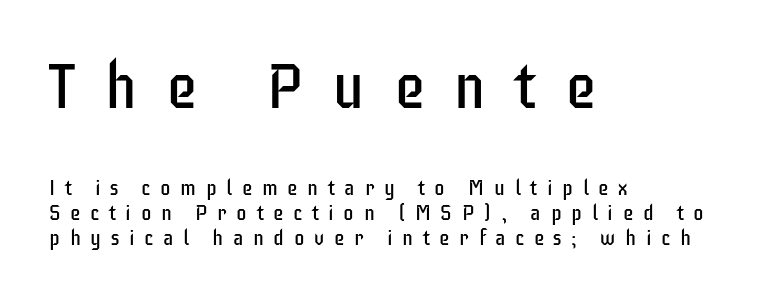
The letterforms stand isolated, each surrounded by extra space. Does the lettering tilt? It doesn't — this is upright. The face used here is proportionally spaced, like ordinary book or web type. The typesetting does not lean heavy: it is not bold.
